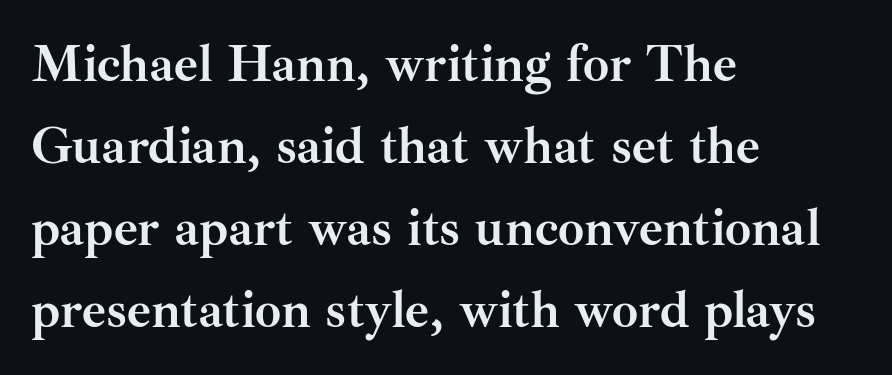
Alignment: flush left. The letters stand upright; this is a roman face. Descenders hang freely into open space. Proportional: the letters do not fall into vertical columns.
